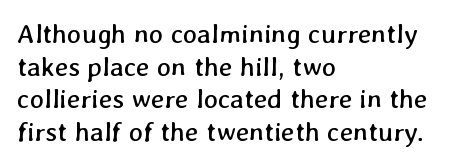
{"bold": "no", "underline": "no", "align": "left", "line_spacing_ratio": 1.21, "letter_spacing": "normal", "letter_spacing_em": 0.0, "glyph_px": 27}
